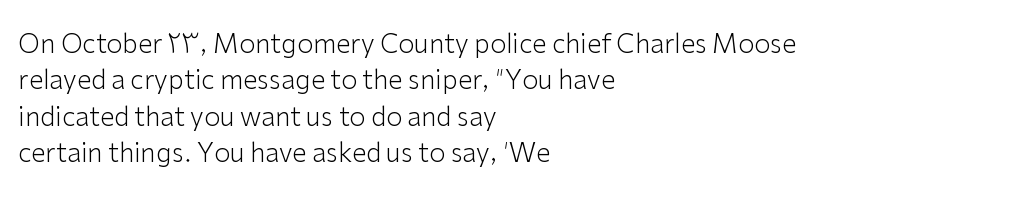
The image shows 26 px text type, upright; set left-aligned, normal line spacing (1.4x), normal letter spacing, not underlined.
